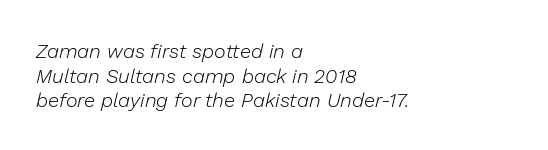
The image shows 20 px text type, italic (leaning right); set left-aligned, line spacing 1.23x, normal letter spacing, not underlined.
